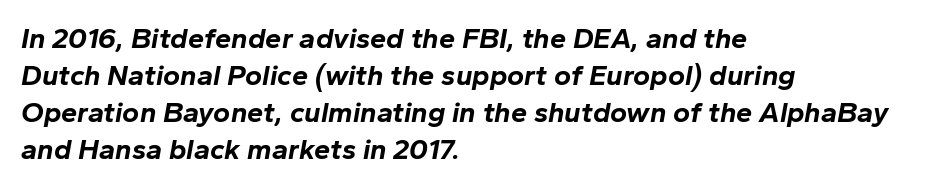
{"italic": "yes", "lean": "right", "slant_degrees": 10, "bold": "yes", "weight": "bold", "width": "normal", "stroke_contrast": "low", "x_height": "medium", "monospaced": "no", "underline": "no", "align": "left", "line_spacing": "normal", "line_spacing_ratio": 1.28, "letter_spacing": "normal", "letter_spacing_em": 0.0, "glyph_px": 29}
